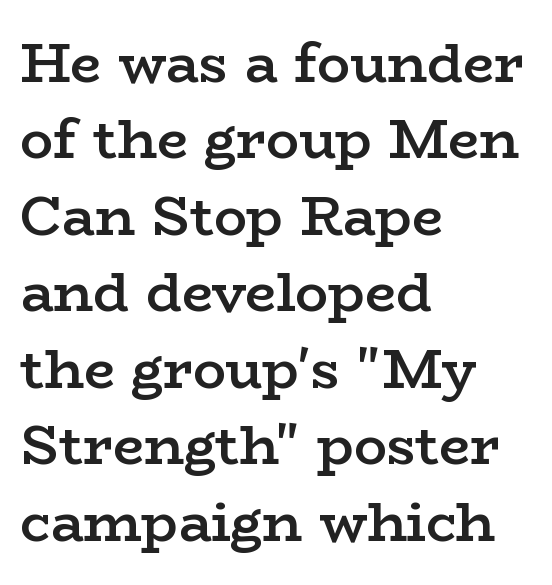
{"serif": "yes", "italic": "no", "bold": "semi", "weight": "semibold", "width": "wide", "stroke_contrast": "low", "x_height": "medium", "monospaced": "no", "underline": "no", "align": "left", "line_spacing": "normal", "line_spacing_ratio": 1.39, "letter_spacing": "normal", "letter_spacing_em": 0.0, "glyph_px": 55}
